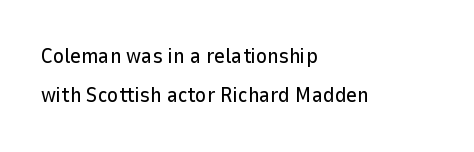
The image shows 21 px text type, upright; set left-aligned, line spacing 1.88x, normal letter spacing, not underlined.
